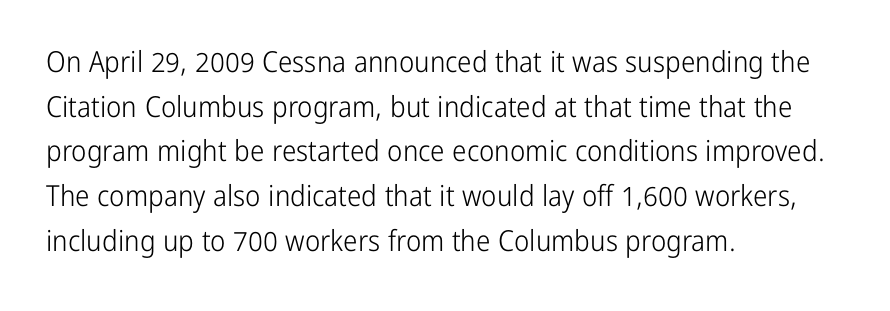
{"serif": "no", "italic": "no", "bold": "no", "weight": "light", "width": "condensed", "stroke_contrast": "low", "x_height": "medium", "monospaced": "no", "underline": "no", "align": "left", "line_spacing": "normal", "line_spacing_ratio": 1.54, "letter_spacing": "normal", "letter_spacing_em": 0.0, "glyph_px": 29}
